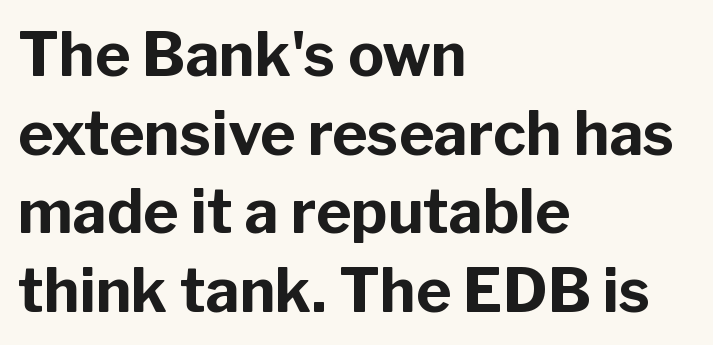
Q: Is the text bold? A: Yes.
Q: Is the text italic (slanted)? A: No, it is upright.
Q: Is the typeface a serif or a sans-serif typeface? A: Sans-serif.
Q: Is the text underlined? A: No.
Q: How is the paragraph aligned? A: Left-aligned.
Q: Is the spacing between letters normal or unusually wide? A: Normal.
Q: Is the spacing between lines tight, normal or loose? A: Normal.
Q: Width (condensed, normal, or wide)? A: Normal.
Q: Stroke contrast? A: Low.
Q: x-height? A: Medium.
Q: Monospaced? A: No.
